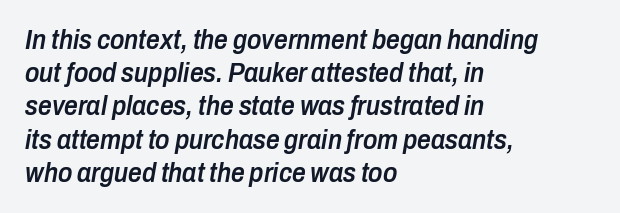
The face used here is rendered with its standard letterfit. Students, this is semibold: more ink than regular, less than bold. The paragraph has a hard left edge and a soft right edge. The space directly below the letters is spotless. Yep, that's italic — everything's leaning.
